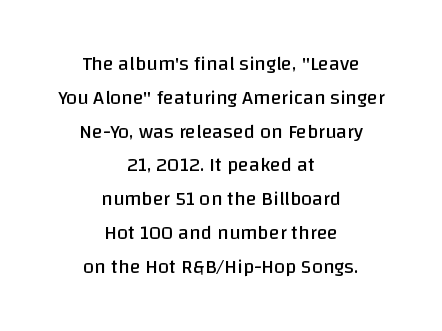
{"italic": "no", "bold": "no", "underline": "no", "align": "center", "line_spacing": "normal", "line_spacing_ratio": 1.69, "letter_spacing": "normal", "letter_spacing_em": 0.0, "glyph_px": 20}
